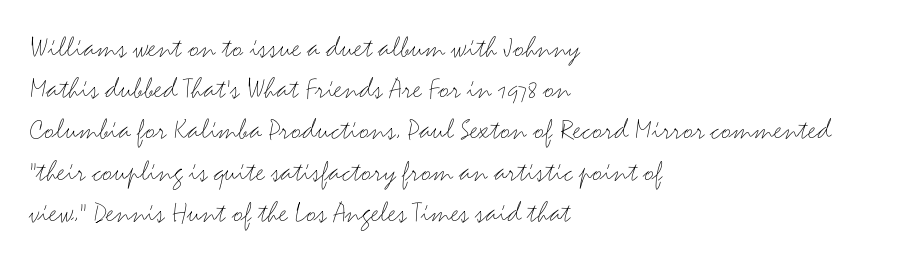
{"serif": "no", "bold": "no", "weight": "light", "width": "wide", "stroke_contrast": "medium", "x_height": "small", "monospaced": "no", "underline": "no", "align": "left", "line_spacing": "normal", "line_spacing_ratio": 1.33, "letter_spacing": "normal", "letter_spacing_em": 0.0, "glyph_px": 31}
